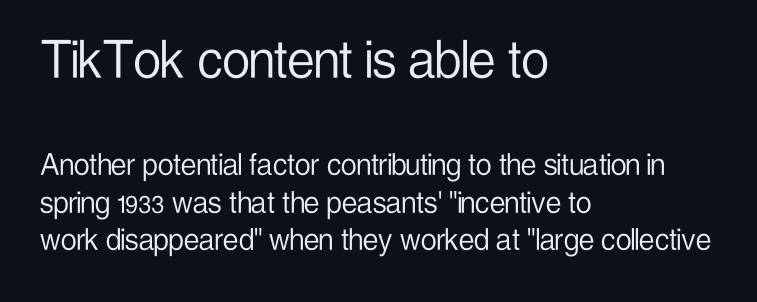
Q: Is the text bold? A: No.
Q: Is the text italic (slanted)? A: No, it is upright.
Q: Is the typeface a serif or a sans-serif typeface? A: Sans-serif.
Q: Is the text underlined? A: No.
Q: How is the paragraph aligned? A: Left-aligned.
Q: Is the spacing between letters normal or unusually wide? A: Normal.
Q: Is the spacing between lines tight, normal or loose? A: Tight.
Q: Which block of text is set in a larger size, the first (top) or the second (bottom)? A: The first (top) one.
Q: Width (condensed, normal, or wide)? A: Condensed.
Q: Stroke contrast? A: Low.
Q: x-height? A: Medium.
Q: Monospaced? A: No.
